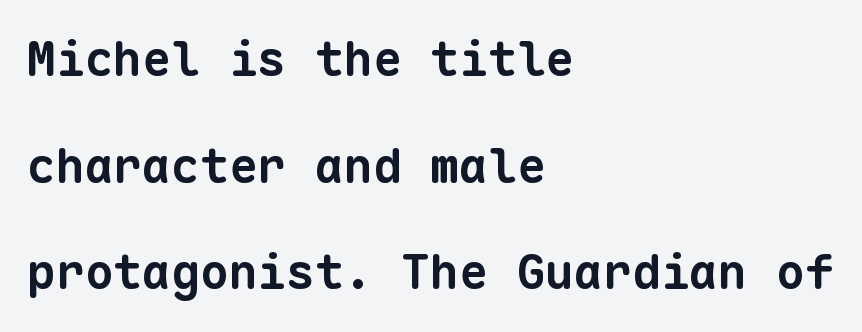
Q: Is the text bold? A: Yes.
Q: Is the typeface a serif or a sans-serif typeface? A: Sans-serif.
Q: Is the text underlined? A: No.
Q: How is the paragraph aligned? A: Left-aligned.
Q: Is the spacing between letters normal or unusually wide? A: Normal.
Q: Is the spacing between lines tight, normal or loose? A: Loose.
Q: Width (condensed, normal, or wide)? A: Normal.
Q: Stroke contrast? A: Low.
Q: x-height? A: Medium.
Q: Monospaced? A: Yes.
